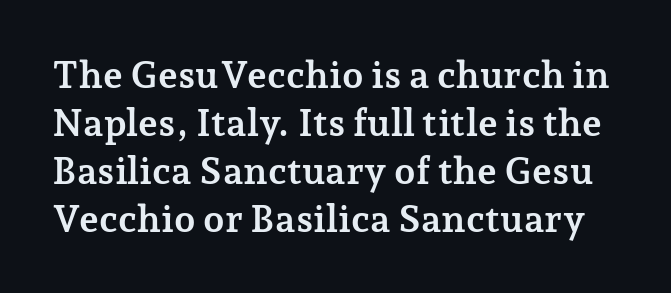
{"serif": "yes", "italic": "no", "bold": "yes", "weight": "semibold", "width": "normal", "stroke_contrast": "low", "x_height": "medium", "monospaced": "no", "underline": "no", "line_spacing": "normal", "line_spacing_ratio": 1.26, "letter_spacing": "normal", "letter_spacing_em": 0.0, "glyph_px": 38}
